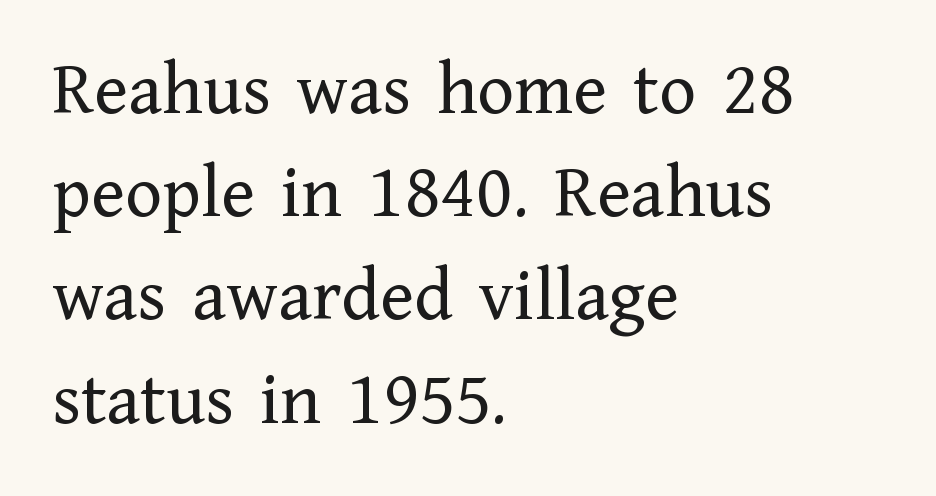
Horizontal bands of white between lines are of average thickness. One-word summary of the alignment: left. You can tell from the footed stems that serif type was used. Underlining? Definitely not there. Upright lettering throughout. Do the characters align in a grid? No, the font is proportional.
